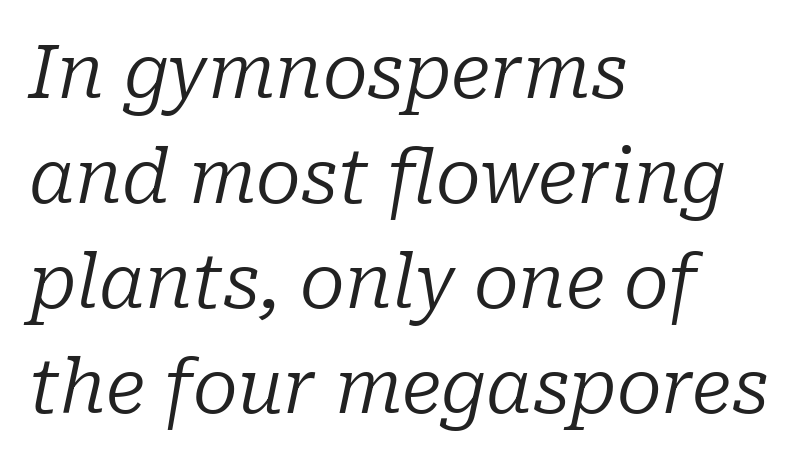
Q: Is the text bold? A: No.
Q: Is the text italic (slanted)? A: Yes, it leans right by about 10 degrees.
Q: Is the typeface a serif or a sans-serif typeface? A: Serif.
Q: Is the text underlined? A: No.
Q: How is the paragraph aligned? A: Left-aligned.
Q: Is the spacing between letters normal or unusually wide? A: Normal.
Q: Is the spacing between lines tight, normal or loose? A: Normal.
Q: Width (condensed, normal, or wide)? A: Normal.
Q: Stroke contrast? A: Low.
Q: x-height? A: Medium.
Q: Monospaced? A: No.
